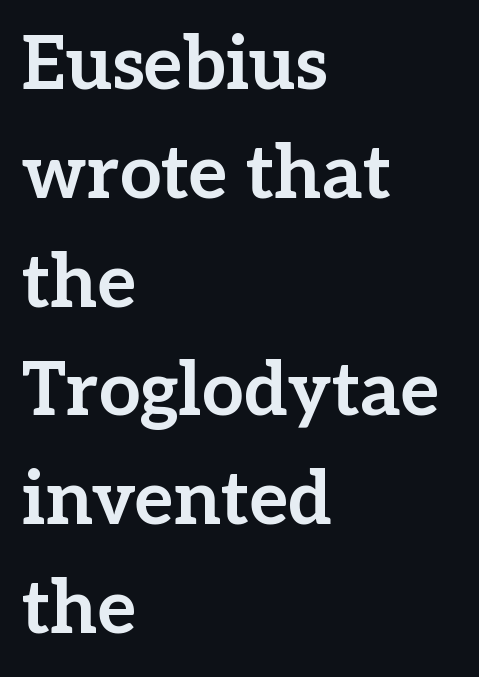
When letters stand straight like this, we call the style roman or upright. Here the designer chose a conventional face with non-uniform glyph widths. Quick note: interline space is typical. Unlike a clean sans, this face finishes its strokes with serifs. Underlining? Definitely not there. Letter spacing: default.
